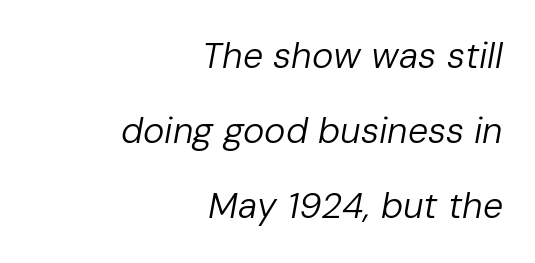
{"italic": "yes", "lean": "right", "slant_degrees": 10, "bold": "no", "weight": "regular", "width": "normal", "stroke_contrast": "low", "x_height": "medium", "monospaced": "no", "underline": "no", "align": "right", "line_spacing": "loose", "line_spacing_ratio": 2.09, "letter_spacing": "normal", "letter_spacing_em": 0.0, "glyph_px": 36}
